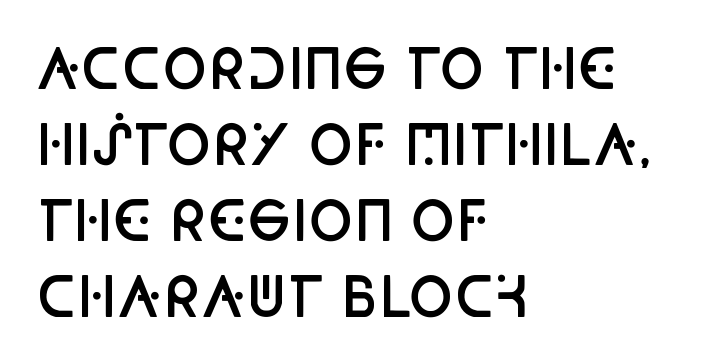
This block has exactly the height ordinary leading produces. No word sits above an underline. Is this a sans? Yes — the strokes have no serifs. Semibold letterforms, between regular and bold.
